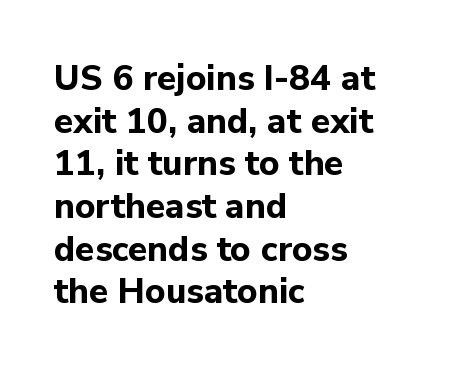
The type family on display is of the sans-serif kind. Every letter is thick-stroked: bold, no question. The setting favours the left margin, as ordinary paragraphs usually do. A clean baseline with only descenders dipping below it.
